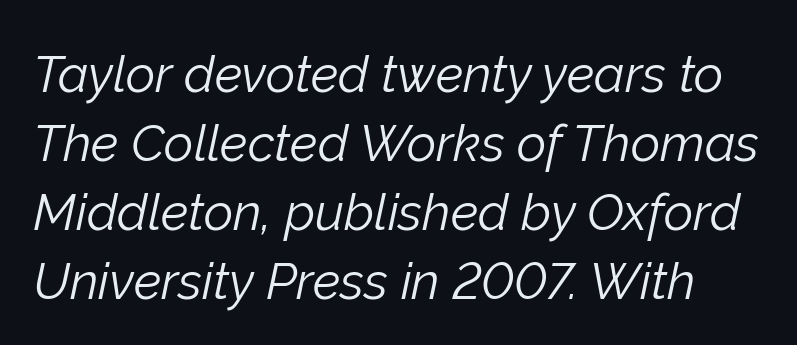
{"italic": "yes", "lean": "right", "slant_degrees": 12, "bold": "no", "weight": "light", "width": "normal", "stroke_contrast": "low", "x_height": "medium", "monospaced": "no", "underline": "no", "line_spacing": "normal", "line_spacing_ratio": 1.35, "letter_spacing": "normal", "letter_spacing_em": 0.0, "glyph_px": 51}
